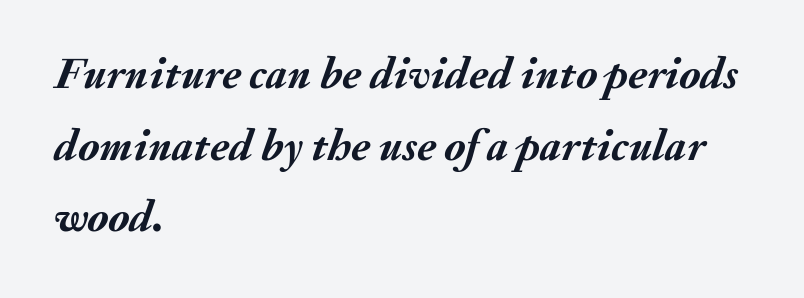
Q: Is the text bold? A: Yes.
Q: Is the text italic (slanted)? A: Yes, it leans right by about 20 degrees.
Q: Is the text underlined? A: No.
Q: How is the paragraph aligned? A: Left-aligned.
Q: Is the spacing between letters normal or unusually wide? A: Normal.
Q: Is the spacing between lines tight, normal or loose? A: Normal.
Q: Width (condensed, normal, or wide)? A: Normal.
Q: Stroke contrast? A: Medium.
Q: x-height? A: Small.
Q: Monospaced? A: No.
